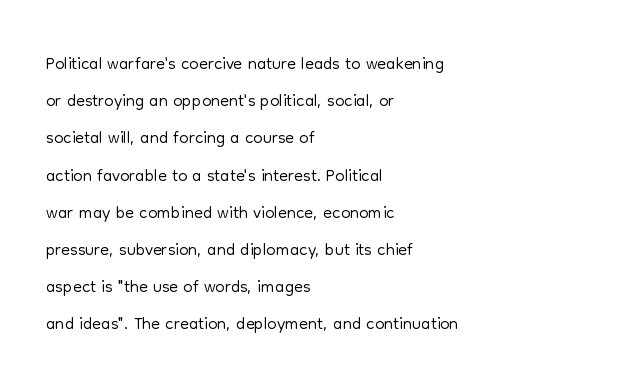
The image shows 26 px text type, upright; set left-aligned, normal line spacing (1.43x), normal letter spacing, not underlined.
